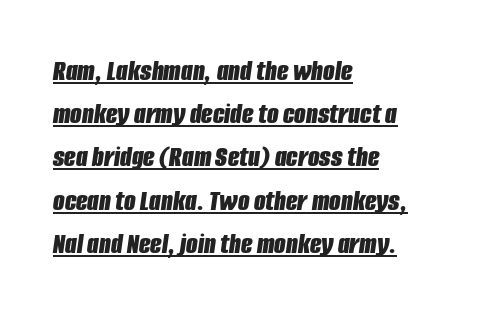
The image shows 30 px bold, condensed type, italic (leaning right); set left-aligned, normal line spacing (1.44x), normal letter spacing, underlined; low stroke contrast and a large x-height.
